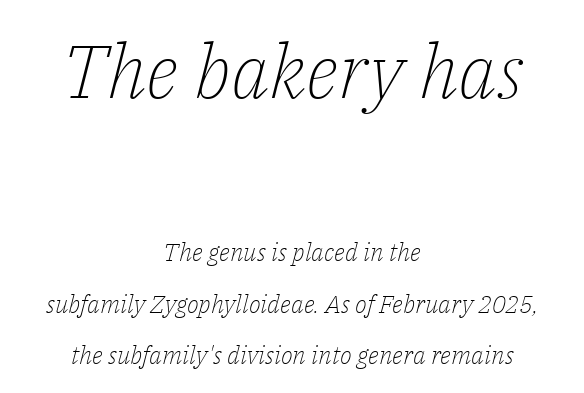
The image shows 75 px light serif type, italic (leaning right); set centered, loose line spacing (2.06x), normal letter spacing, not underlined; the first (top) block is 3.0x larger; low stroke contrast and a medium x-height.
